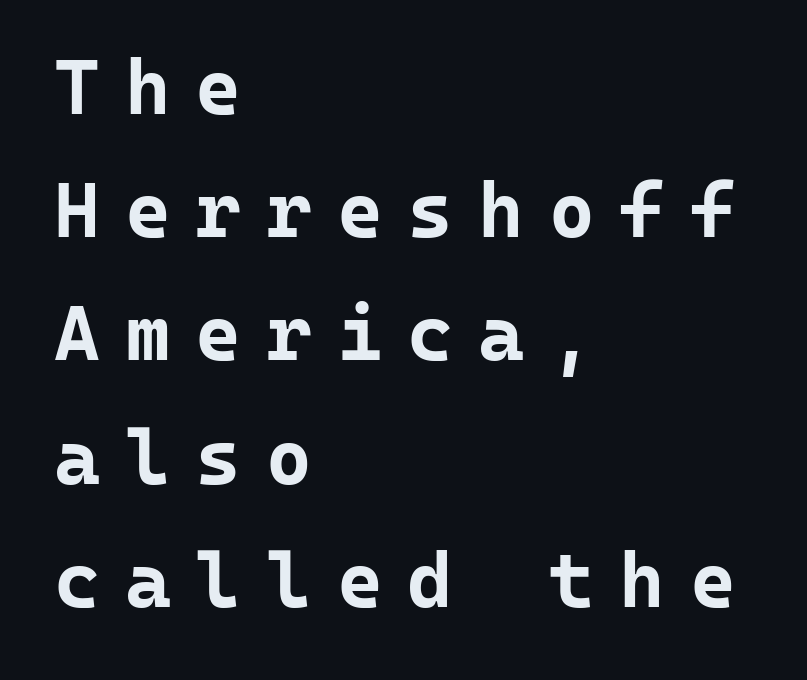
{"serif": "no", "italic": "no", "bold": "yes", "weight": "bold", "width": "normal", "stroke_contrast": "low", "x_height": "medium", "monospaced": "yes", "underline": "no", "align": "left", "line_spacing": "normal", "line_spacing_ratio": 1.58, "letter_spacing": "wide", "letter_spacing_em": 0.32, "glyph_px": 78}
